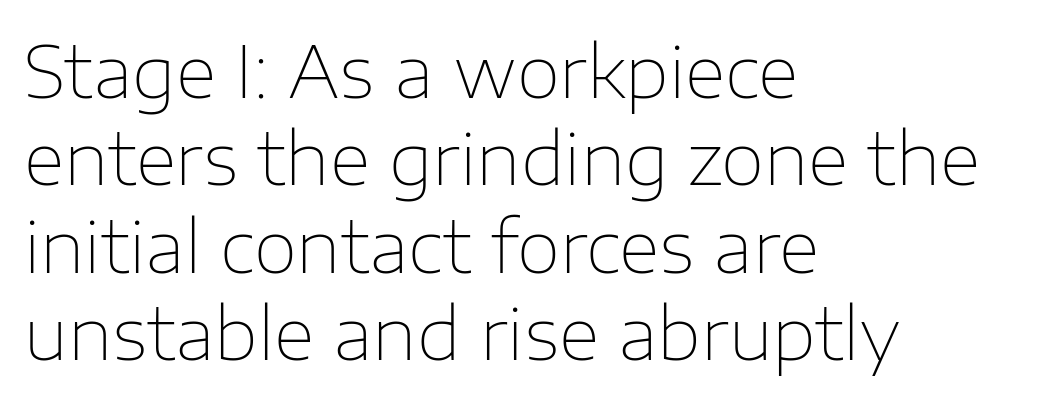
Q: Is the text bold? A: No.
Q: Is the text italic (slanted)? A: No, it is upright.
Q: Is the typeface a serif or a sans-serif typeface? A: Sans-serif.
Q: Is the text underlined? A: No.
Q: How is the paragraph aligned? A: Left-aligned.
Q: Is the spacing between letters normal or unusually wide? A: Normal.
Q: Width (condensed, normal, or wide)? A: Normal.
Q: Stroke contrast? A: Low.
Q: x-height? A: Medium.
Q: Monospaced? A: No.
